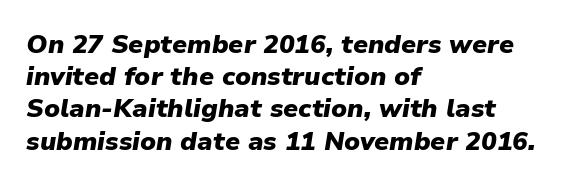
Q: Is the text bold? A: Yes.
Q: Is the text italic (slanted)? A: Yes, it leans right by about 9 degrees.
Q: Is the text underlined? A: No.
Q: How is the paragraph aligned? A: Left-aligned.
Q: Is the spacing between letters normal or unusually wide? A: Normal.
